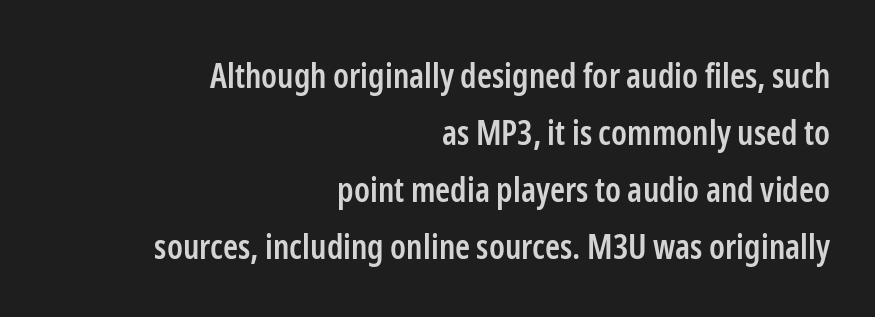
Q: Is the text bold? A: Semi-bold.
Q: Is the text italic (slanted)? A: No, it is upright.
Q: Is the typeface a serif or a sans-serif typeface? A: Sans-serif.
Q: Is the text underlined? A: No.
Q: How is the paragraph aligned? A: Right-aligned.
Q: Is the spacing between letters normal or unusually wide? A: Normal.
Q: Is the spacing between lines tight, normal or loose? A: Normal.
Q: Width (condensed, normal, or wide)? A: Condensed.
Q: Stroke contrast? A: Low.
Q: x-height? A: Medium.
Q: Monospaced? A: No.
